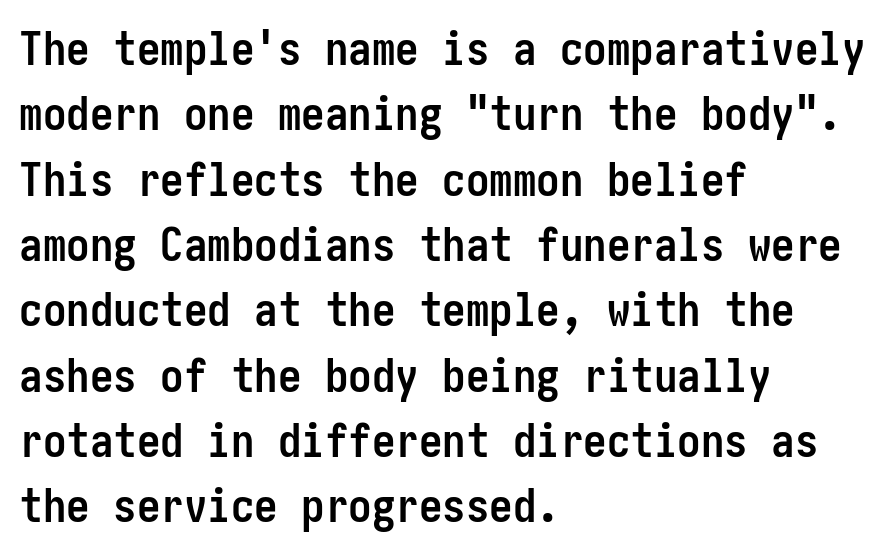
{"serif": "no", "italic": "no", "bold": "yes", "weight": "semibold", "width": "condensed", "stroke_contrast": "low", "x_height": "medium", "underline": "no", "align": "left", "line_spacing": "normal", "line_spacing_ratio": 1.39, "letter_spacing": "normal", "letter_spacing_em": 0.0, "glyph_px": 47}
